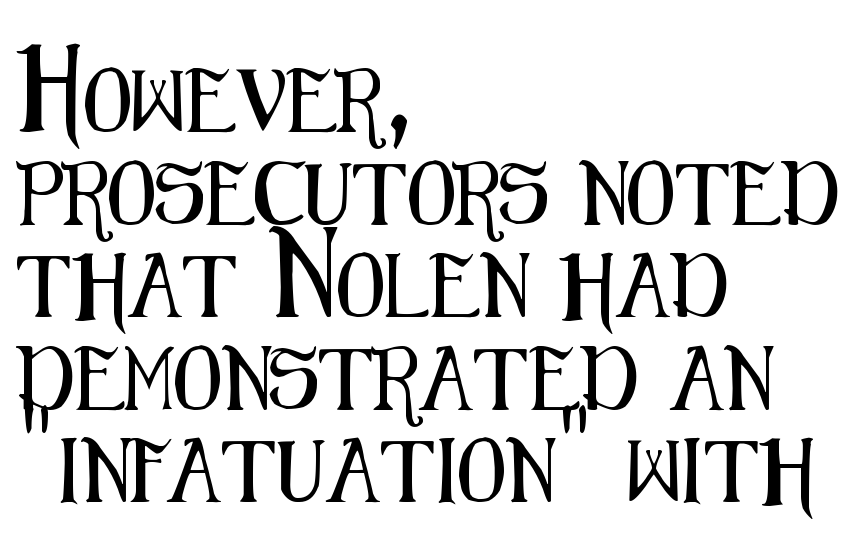
The image shows 63 px condensed type, upright; set left-aligned, normal line spacing (1.47x), normal letter spacing, not underlined; medium stroke contrast and a medium x-height.
